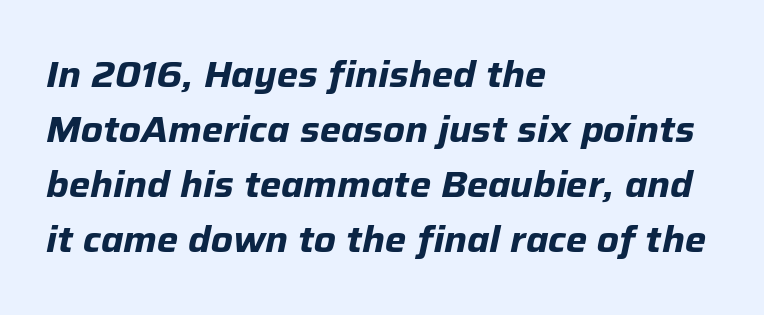
The space directly below the letters is spotless. Each letter keeps its own natural width here, so spacing adapts to shape. Every letter is thick-stroked: bold, no question. Compared with typical paragraphs, the rows here are spaced about the same. Slant detected: the letters are inclined.
